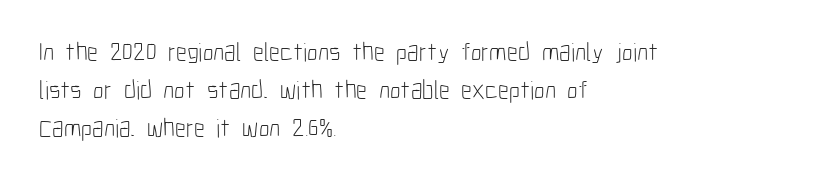
The vertical gap from one line to the next is medium. Quick note: underline off. The characters are drawn with everyday or finer stroke widths. A typesetter would mark this as roman, not italic. Caption: multi-line text, flush left, ragged right.
